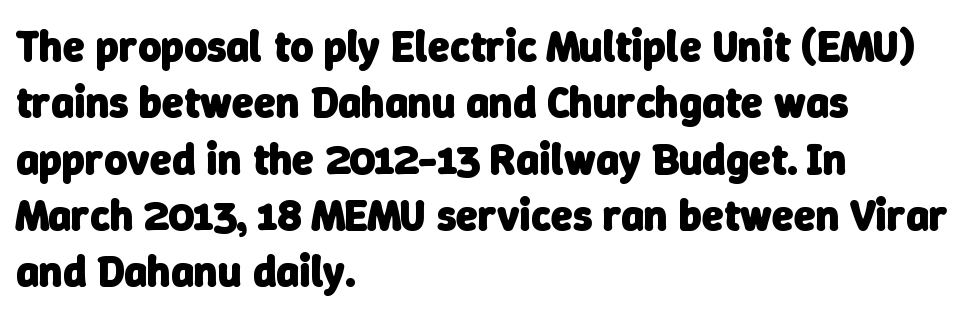
The image shows 44 px heavy sans-serif type; set left-aligned, normal line spacing (1.28x), normal letter spacing, not underlined; low stroke contrast and a medium x-height.
